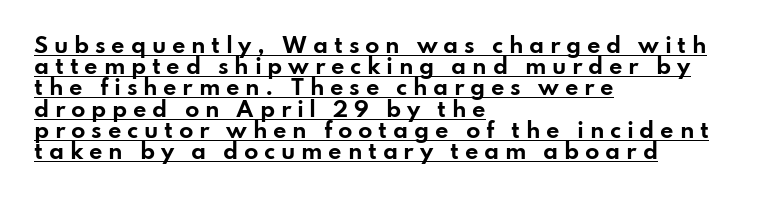
Inter-character spacing is expanded well beyond the font's built-in metrics. The face used here has the dense, thick strokes of a bold. Ordinary non-slanted type is in use. Line starts are locked; line ends wander.
